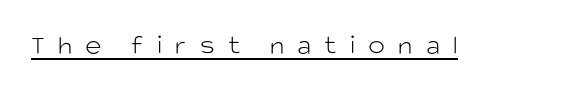
Q: Is the text bold? A: No.
Q: Is the text italic (slanted)? A: No, it is upright.
Q: Is the typeface a serif or a sans-serif typeface? A: Sans-serif.
Q: Is the text underlined? A: Yes.
Q: Is the spacing between letters normal or unusually wide? A: Unusually wide.
Q: Width (condensed, normal, or wide)? A: Normal.
Q: Stroke contrast? A: Low.
Q: x-height? A: Large.
Q: Monospaced? A: No.
